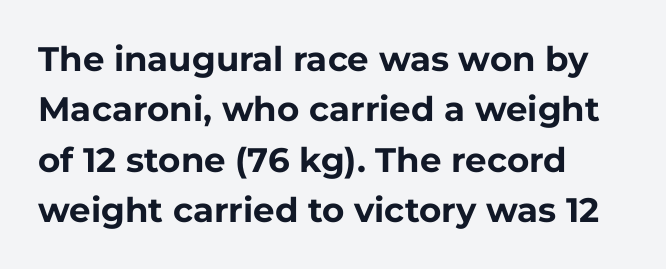
Rendered with straight, roman letterforms. How heavy is the stroke? Heavy — this is a bold. These lines keep a tight, regular rhythm from letter to letter. Which margin do the lines hug? The left one — the right edge is uneven.
